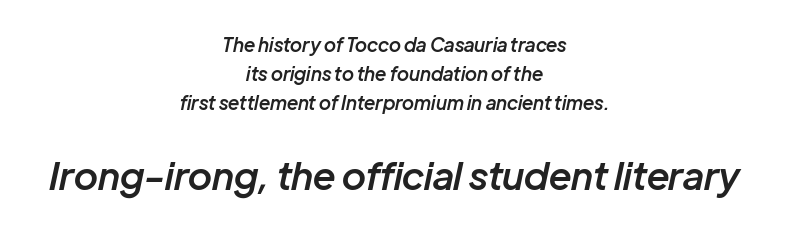
{"italic": "yes", "lean": "right", "slant_degrees": 12, "bold": "semi", "weight": "semibold", "width": "normal", "stroke_contrast": "low", "x_height": "medium", "monospaced": "no", "underline": "no", "align": "center", "line_spacing": "normal", "line_spacing_ratio": 1.53, "letter_spacing": "normal", "letter_spacing_em": 0.0, "larger_block": "second", "size_ratio": 2.0, "glyph_px": 38}
